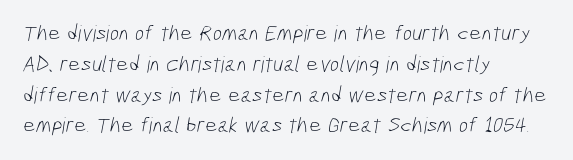
{"bold": "no", "underline": "no", "align": "left", "line_spacing": "normal", "line_spacing_ratio": 1.4, "letter_spacing": "normal", "letter_spacing_em": 0.0, "glyph_px": 22}
